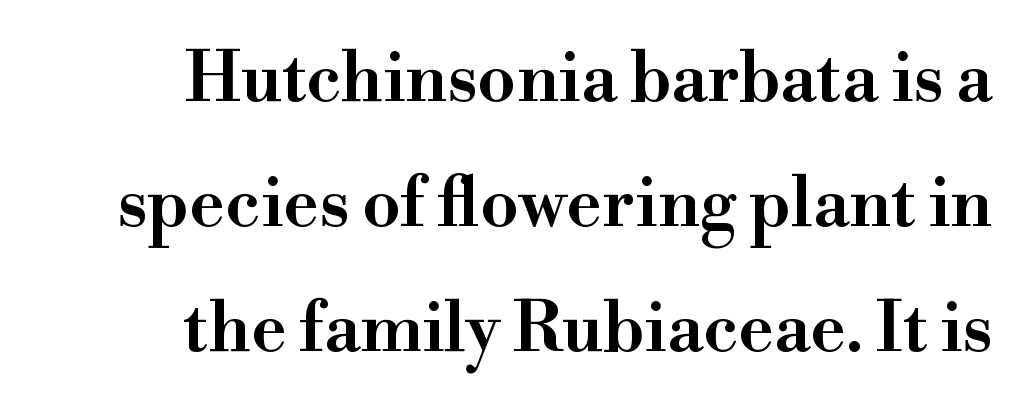
The image shows 69 px semibold serif type, upright; set right-aligned, line spacing 1.81x, normal letter spacing, not underlined; high stroke contrast and a small x-height.
